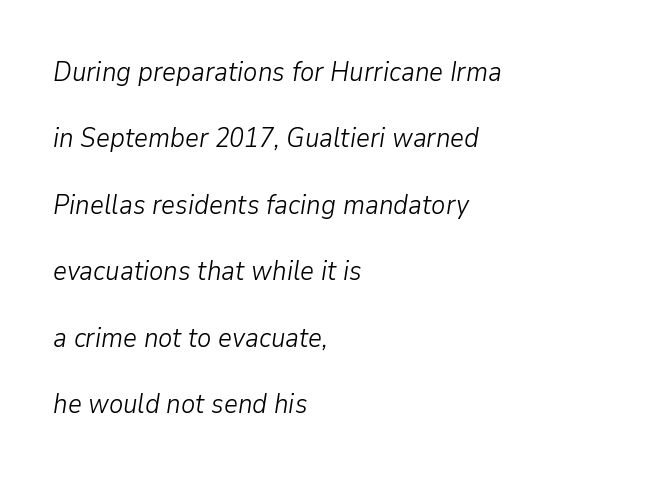
Q: Is the text bold? A: No.
Q: Is the text italic (slanted)? A: Yes, it leans right by about 9 degrees.
Q: Is the text underlined? A: No.
Q: How is the paragraph aligned? A: Left-aligned.
Q: Is the spacing between letters normal or unusually wide? A: Normal.
Q: Is the spacing between lines tight, normal or loose? A: Loose.
